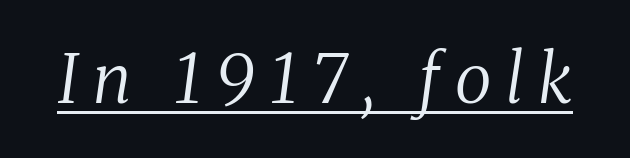
The typesetter has applied underlining to the passage shown. The gaps between neighbouring characters are conspicuously large. This sample has the flowing, uneven cadence of proportional lettering. This is oblique type, the kind used for emphasis or titles. The strokes carry an ordinary text weight at most. Is this a sans? No — the strokes have serifs.
